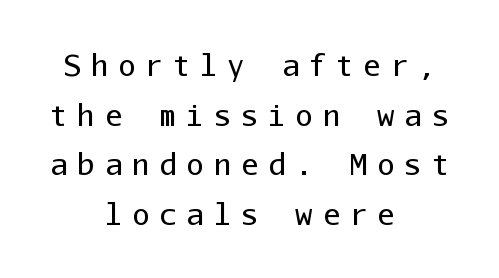
{"serif": "no", "italic": "no", "bold": "no", "weight": "regular", "width": "normal", "stroke_contrast": "low", "x_height": "medium", "monospaced": "yes", "underline": "no", "align": "center", "line_spacing_ratio": 1.71, "letter_spacing": "wide", "letter_spacing_em": 0.34, "glyph_px": 29}
